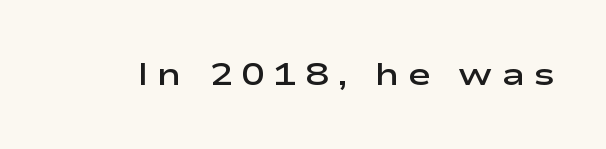
Bold? Not quite — semibold, heavier than regular but stopping short. Here the designer chose a conventional face with non-uniform glyph widths. Vertical strokes here are truly vertical. Check the space under the baseline: it is left empty. Students, note that the glyphs here are deliberately spaced far apart.
